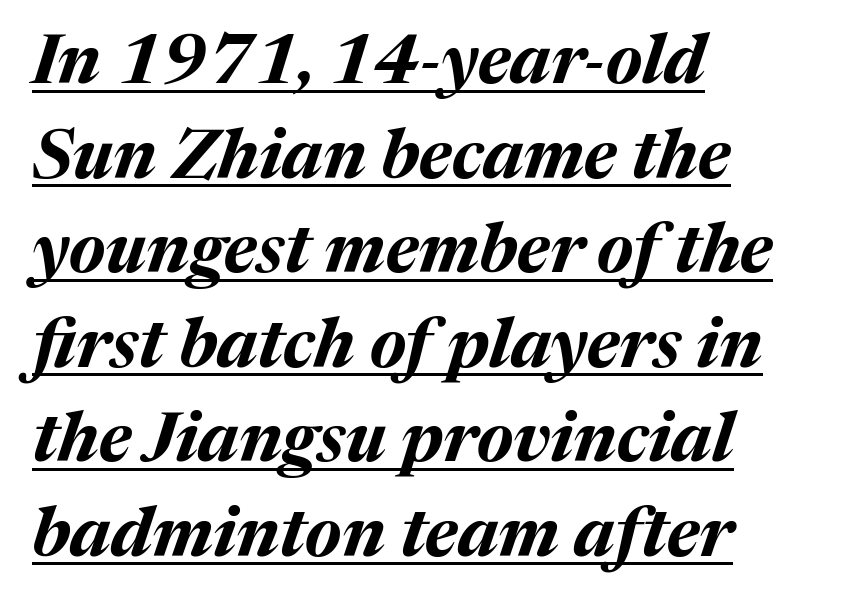
The image shows 69 px bold type, italic (leaning right); set left-aligned, normal line spacing (1.37x), normal letter spacing, underlined; medium stroke contrast and a medium x-height.
